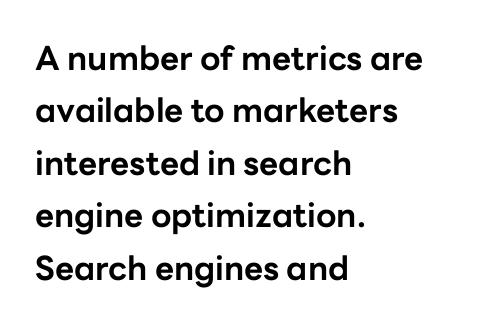
The image shows 33 px bold sans-serif type, upright; set left-aligned, normal line spacing (1.59x), normal letter spacing, not underlined; low stroke contrast and a medium x-height.
